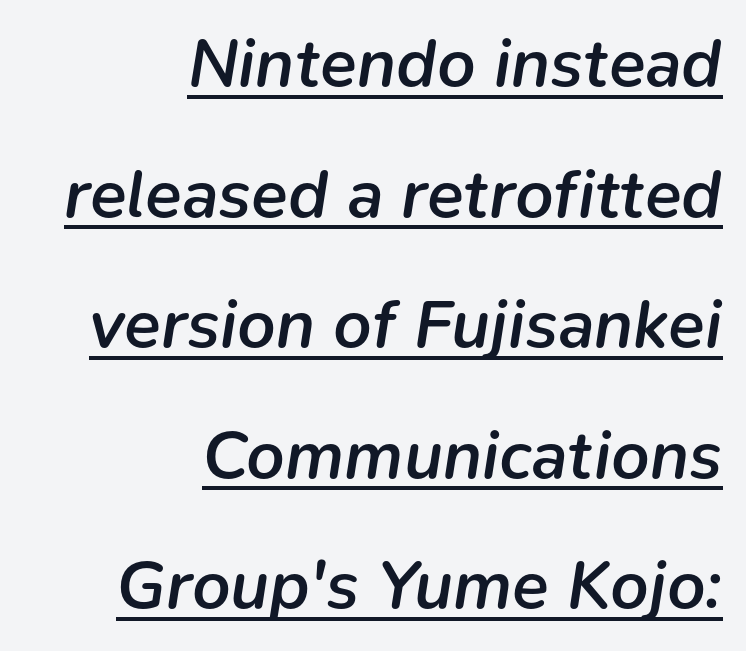
The rendering uses a large line-height, opening up the rows. You could call the tracking neutral — neither tight nor loose. Leftover space on each line is placed entirely before the opening word. The letters are slanted; this is an italic face. How heavy is the stroke? Medium-heavy — a semibold, shy of bold. Spacing verdict: proportional, widths tailored to each character.
